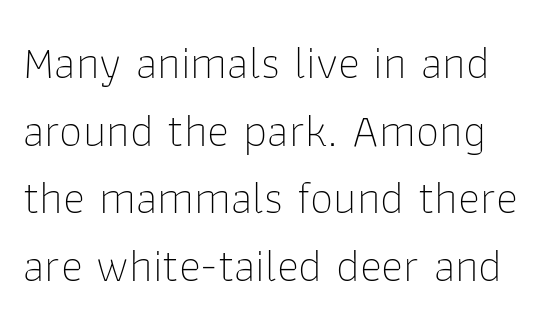
The image shows 47 px thin sans-serif type, upright; set normal line spacing (1.44x), normal letter spacing, not underlined; low stroke contrast and a medium x-height.
